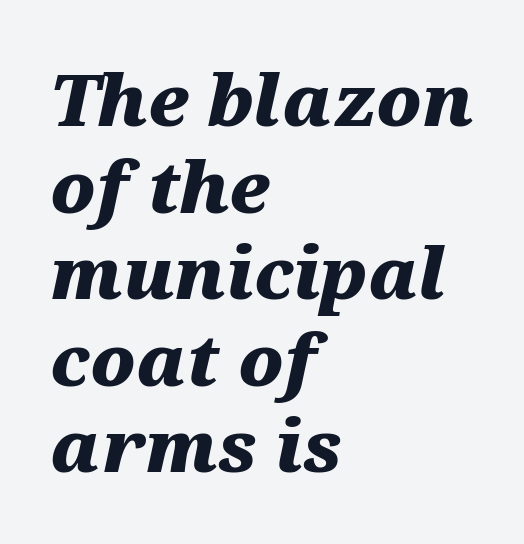
The image shows 71 px heavy, wide type, italic (leaning right); set left-aligned, line spacing 1.22x, normal letter spacing, not underlined; medium stroke contrast and a medium x-height.
